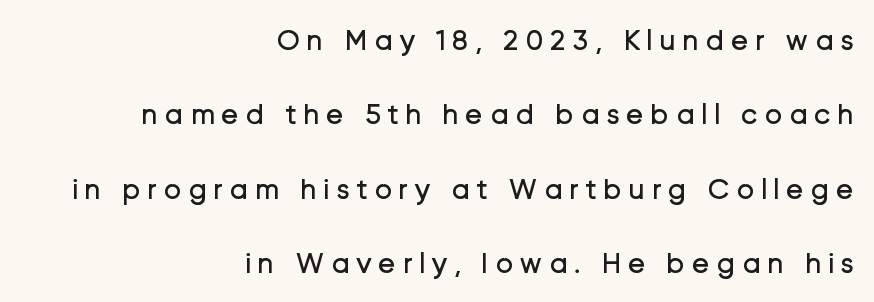
{"serif": "no", "italic": "no", "bold": "no", "weight": "regular", "width": "normal", "stroke_contrast": "low", "x_height": "medium", "monospaced": "no", "underline": "no", "align": "right", "line_spacing": "loose", "line_spacing_ratio": 2.48, "letter_spacing": "wide", "letter_spacing_em": 0.21, "glyph_px": 30}
